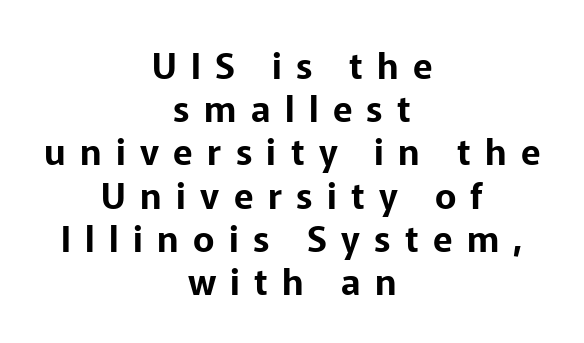
The image shows 36 px sans-serif type, upright; set centered, line spacing 1.2x, unusually wide letter spacing (+0.4 em), not underlined; low stroke contrast and a medium x-height.
